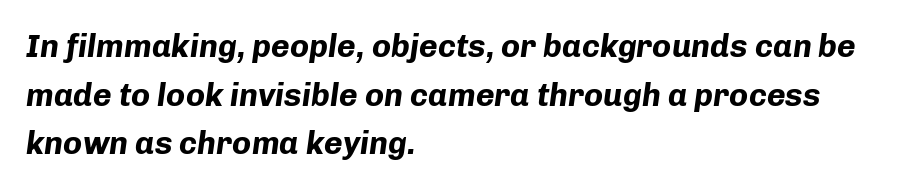
Q: Is the text bold? A: Yes.
Q: Is the text italic (slanted)? A: Yes, it leans right by about 8 degrees.
Q: Is the text underlined? A: No.
Q: How is the paragraph aligned? A: Left-aligned.
Q: Is the spacing between letters normal or unusually wide? A: Normal.
Q: Is the spacing between lines tight, normal or loose? A: Normal.
Q: Width (condensed, normal, or wide)? A: Normal.
Q: Stroke contrast? A: Low.
Q: x-height? A: Medium.
Q: Monospaced? A: No.
